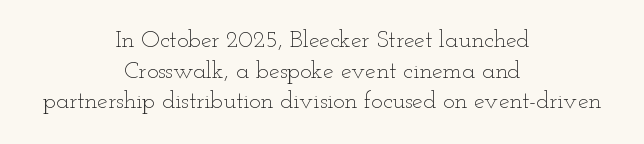
Q: Is the text bold? A: No.
Q: Is the text italic (slanted)? A: No, it is upright.
Q: Is the text underlined? A: No.
Q: How is the paragraph aligned? A: Centered.
Q: Is the spacing between letters normal or unusually wide? A: Normal.
Q: Is the spacing between lines tight, normal or loose? A: Normal.
